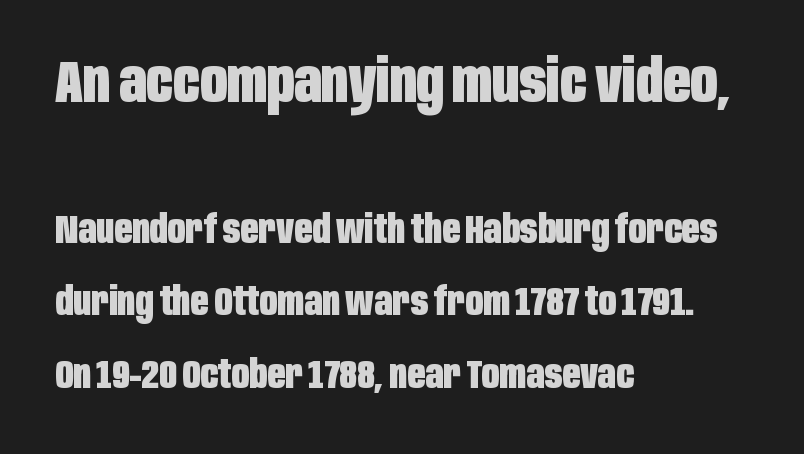
The image shows 59 px heavy, condensed sans-serif type, upright; set left-aligned, line spacing 1.86x, normal letter spacing, not underlined; the first (top) block is 1.51x larger; low stroke contrast and a large x-height.
